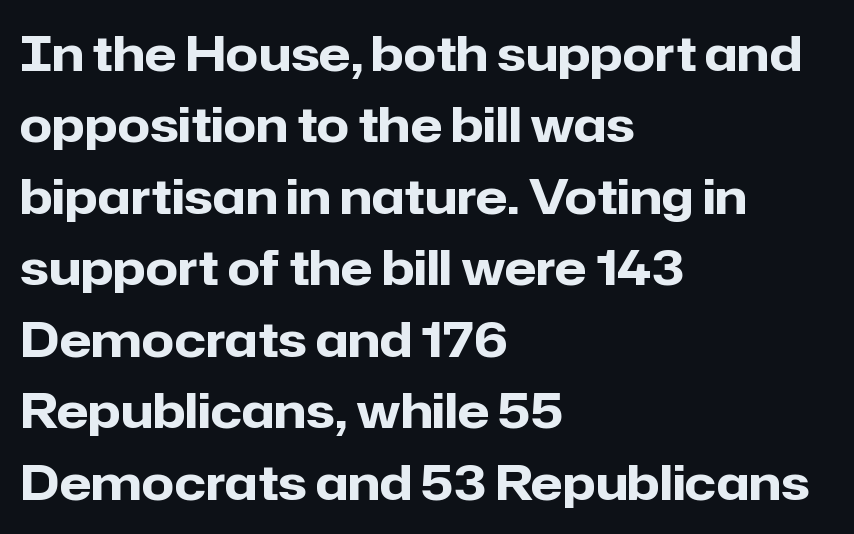
The image shows 47 px heavy sans-serif type, upright; set left-aligned, normal line spacing (1.52x), normal letter spacing, not underlined; low stroke contrast and a medium x-height.
